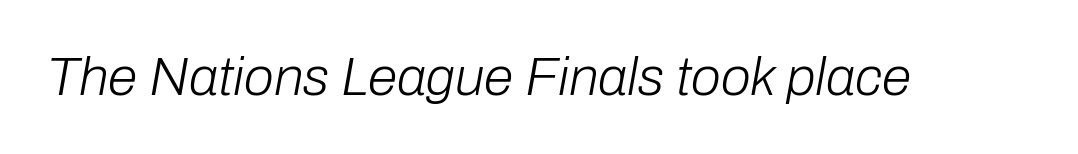
Q: Is the text bold? A: No.
Q: Is the text italic (slanted)? A: Yes, it leans right by about 10 degrees.
Q: Is the text underlined? A: No.
Q: Is the spacing between letters normal or unusually wide? A: Normal.
Q: Width (condensed, normal, or wide)? A: Normal.
Q: Stroke contrast? A: Low.
Q: x-height? A: Medium.
Q: Monospaced? A: No.
